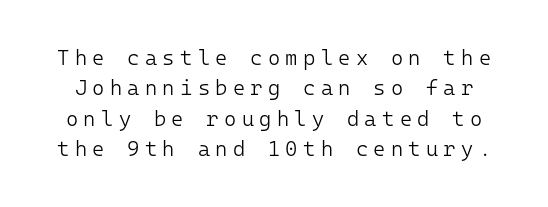
Tall strokes in this sample are plumb rather than angled. Is the type heavy? It reads as light-to-regular instead. Compared with typical body copy, the letter spacing here is much looser. Line spacing here is normal.
